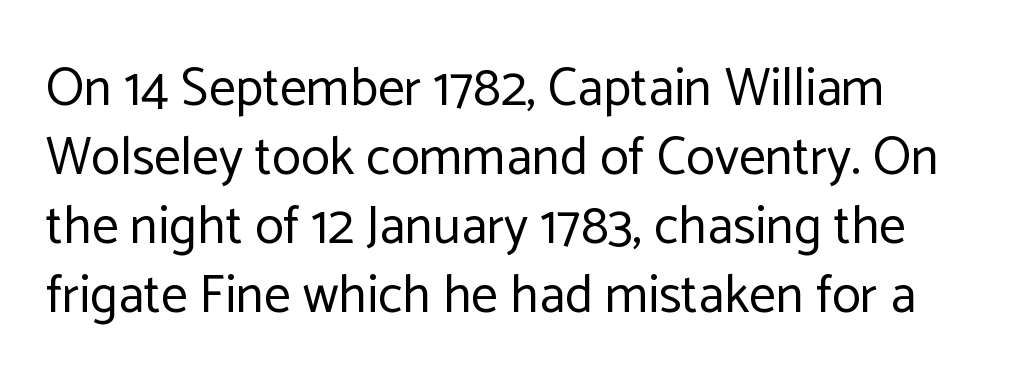
The block of text has a typical density, with ordinary space between rows. In terms of posture, this sample is upright. Caption: multi-line text, flush left, ragged right. Are there feet on the stems? There aren't — it's a sans. The zone under the glyphs is completely vacant. Stems here are at most as thick as an everyday book face.
